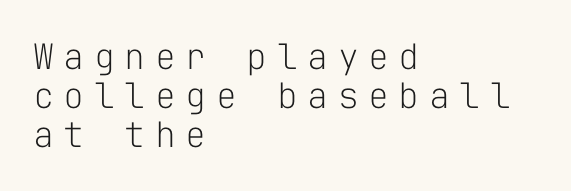
Q: Is the text bold? A: No.
Q: Is the text italic (slanted)? A: No, it is upright.
Q: Is the typeface a serif or a sans-serif typeface? A: Sans-serif.
Q: Is the text underlined? A: No.
Q: How is the paragraph aligned? A: Left-aligned.
Q: Is the spacing between letters normal or unusually wide? A: Unusually wide.
Q: Is the spacing between lines tight, normal or loose? A: Tight.
Q: Width (condensed, normal, or wide)? A: Normal.
Q: Stroke contrast? A: Low.
Q: x-height? A: Medium.
Q: Monospaced? A: Yes.
